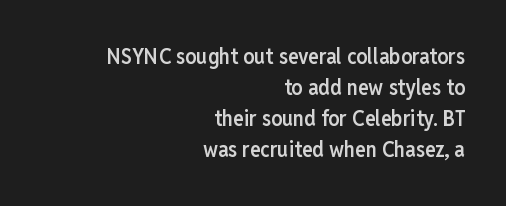
The typesetter chose a ragged-left arrangement here. The rows are spaced the way most documents space them. Posture: upright roman. The space directly below the letters is spotless. What stands out about the letter spacing? Nothing — it is the standard amount. As a designer I'd log this as weight 600, semibold.
